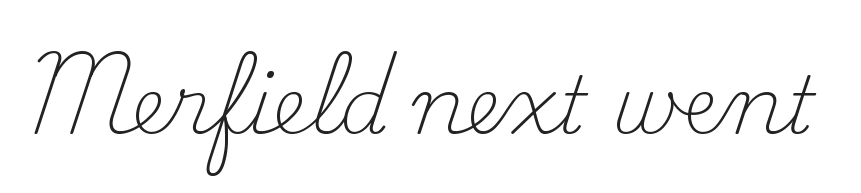
Q: Is the text bold? A: No.
Q: Is the text italic (slanted)? A: Yes.
Q: Is the typeface a serif or a sans-serif typeface? A: Serif.
Q: Is the text underlined? A: No.
Q: Is the spacing between letters normal or unusually wide? A: Normal.
Q: Width (condensed, normal, or wide)? A: Normal.
Q: Stroke contrast? A: Medium.
Q: x-height? A: Small.
Q: Monospaced? A: No.
